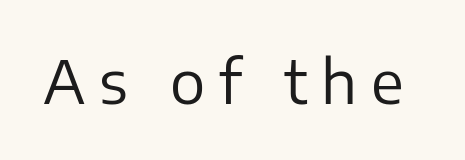
Q: Is the text bold? A: No.
Q: Is the text italic (slanted)? A: No, it is upright.
Q: Is the typeface a serif or a sans-serif typeface? A: Sans-serif.
Q: Is the text underlined? A: No.
Q: Is the spacing between letters normal or unusually wide? A: Unusually wide.
Q: Width (condensed, normal, or wide)? A: Normal.
Q: Stroke contrast? A: Low.
Q: x-height? A: Medium.
Q: Monospaced? A: No.
